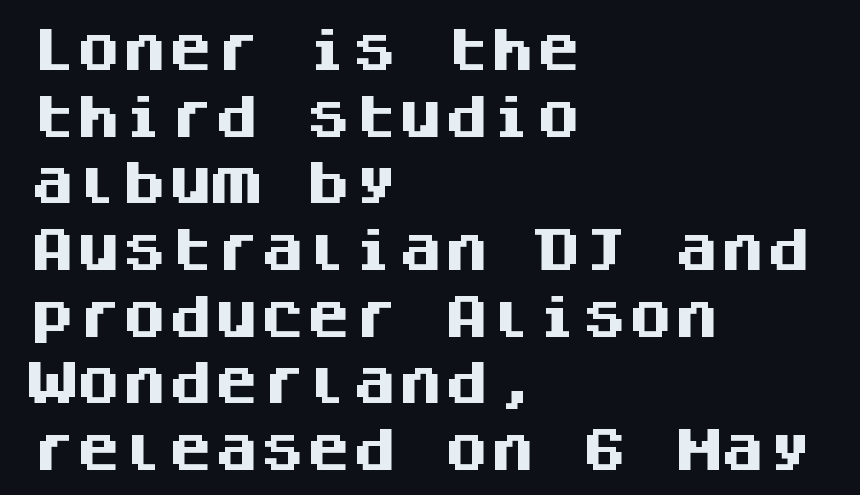
{"serif": "no", "italic": "no", "bold": "yes", "weight": "heavy", "width": "normal", "stroke_contrast": "medium", "x_height": "large", "monospaced": "yes", "underline": "no", "align": "left", "line_spacing": "normal", "line_spacing_ratio": 1.45, "letter_spacing": "normal", "letter_spacing_em": 0.0, "glyph_px": 46}
